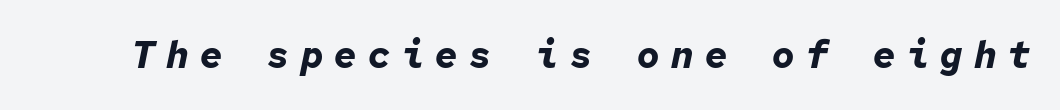
Between one letter and the next there's a generous, obvious gap. Caption: bold face, heavy strokes. These lines are rendered in a fixed-pitch font. The typography opts for an oblique posture over an upright one. Decoration check: the copy has no underline.
